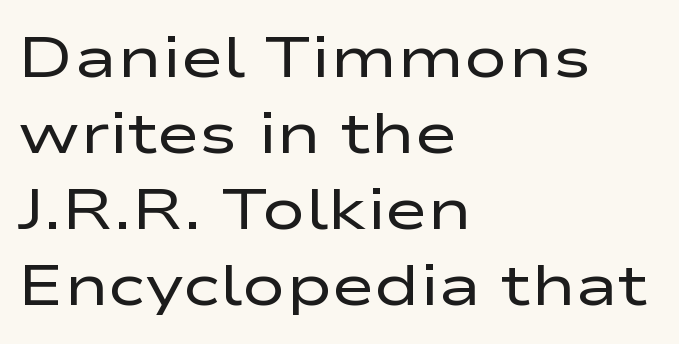
Each letter keeps its own natural width here, so spacing adapts to shape. The foot of each line stays bare and open. Characters remain perfectly vertical along every line. No extra tracking has been applied to these lines. Regular leading.
